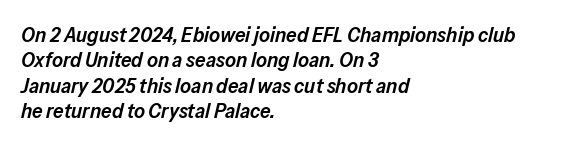
The image shows 21 px text type, italic (leaning right); set left-aligned, line spacing 1.21x, normal letter spacing, not underlined.
